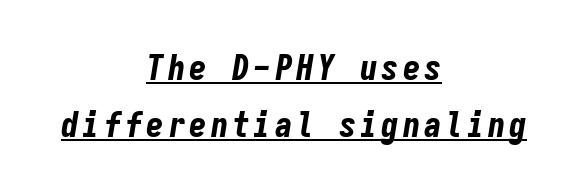
{"italic": "yes", "lean": "right", "slant_degrees": 9, "bold": "yes", "weight": "bold", "width": "condensed", "stroke_contrast": "low", "x_height": "medium", "monospaced": "yes", "underline": "yes", "align": "center", "line_spacing": "normal", "line_spacing_ratio": 1.64, "glyph_px": 35}
